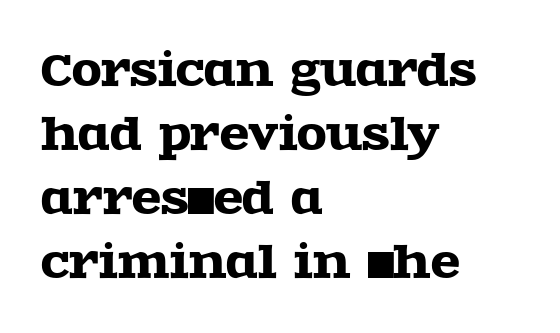
The image shows 43 px wide serif type, upright; set left-aligned, normal line spacing (1.49x), normal letter spacing, not underlined; a large x-height.
